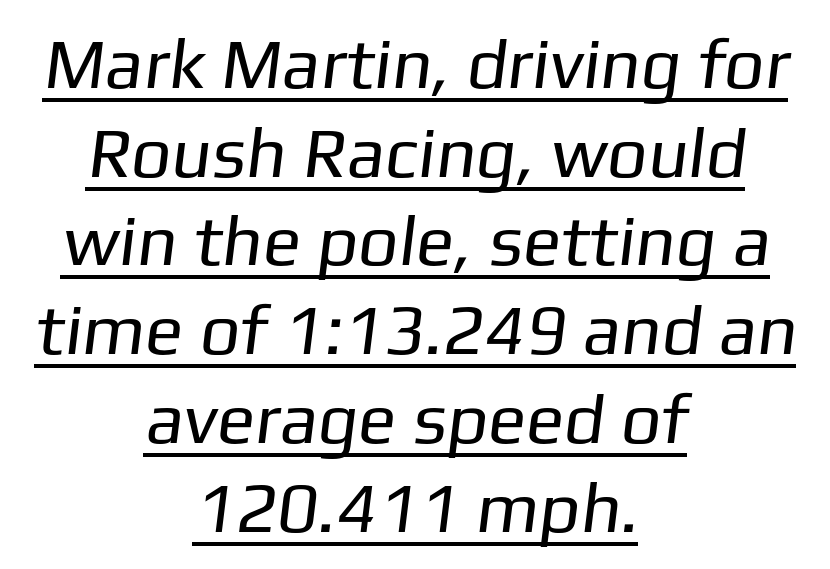
Honestly, the letter spacing is just normal — you wouldn't notice it. Caption: lettering with a line underneath. Vertical stems look standard width or narrower in stroke. Casual observation: everything's sitting right in the middle.
